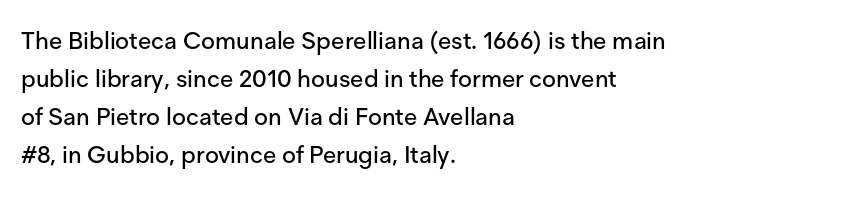
The image shows 24 px text type, upright; set left-aligned, normal line spacing (1.59x), normal letter spacing, not underlined.
